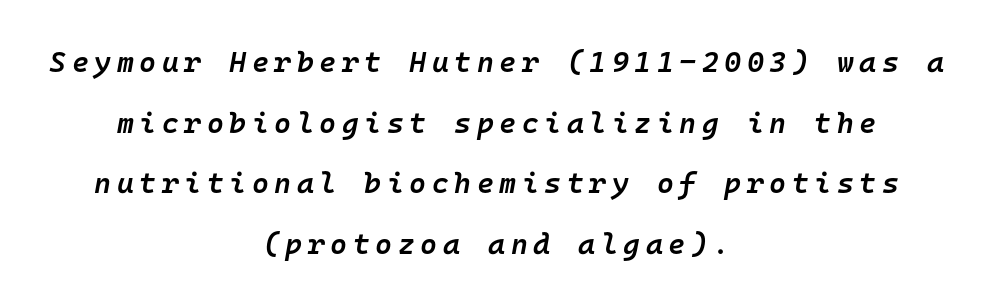
The image shows 29 px semibold type, italic (leaning right), monospaced; set centered, loose line spacing (2.09x), not underlined; low stroke contrast and a medium x-height.
